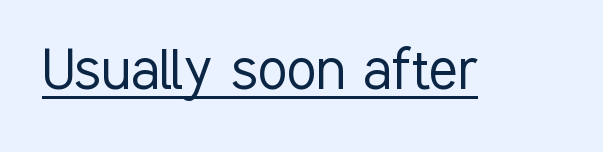
Heaviness? Minimal to ordinary, like unemphasized prose. Looks like regular typesetting: each glyph gets only the width it needs. Every stem runs plumb, perpendicular to the baseline. The letters sit at their default tracking, neither squeezed nor spread. What decoration does the sample have? An underline. The type family on display is of the sans-serif kind.
